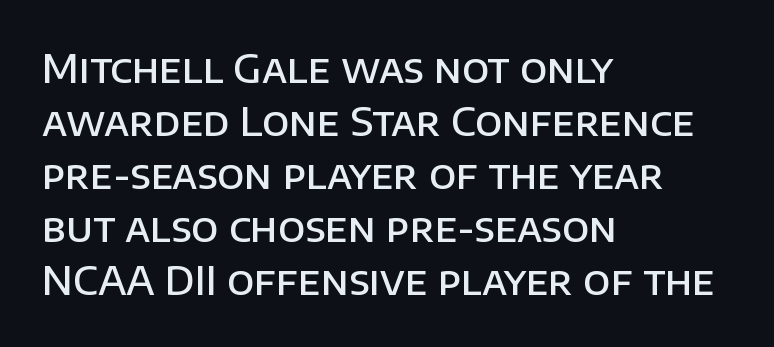
The image shows 39 px semibold sans-serif type, upright; set left-aligned, normal line spacing (1.36x), normal letter spacing, not underlined; low stroke contrast and a large x-height.
